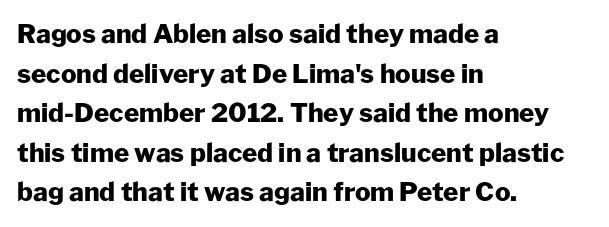
Q: Is the text bold? A: Yes.
Q: Is the text italic (slanted)? A: No, it is upright.
Q: Is the text underlined? A: No.
Q: How is the paragraph aligned? A: Left-aligned.
Q: Is the spacing between letters normal or unusually wide? A: Normal.
Q: Is the spacing between lines tight, normal or loose? A: Normal.
